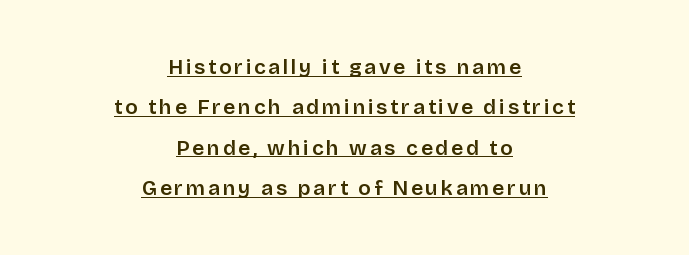
{"italic": "no", "underline": "yes", "align": "center", "line_spacing": "loose", "line_spacing_ratio": 1.92, "glyph_px": 21}
